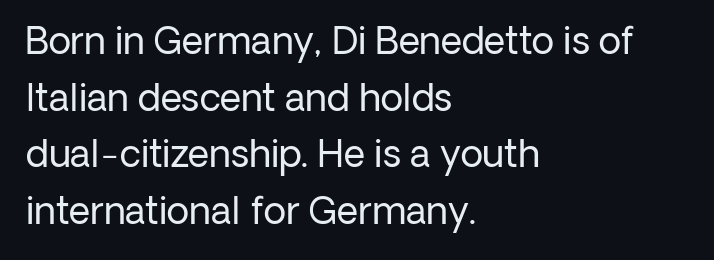
No word sits above an underline. Italic? Not at all — the glyphs are vertical. Note the varied advance widths — an 'i' is clearly narrower than an 'm'. The passage shown is typeset with a sans-serif family. Between one letter and the next there's only the usual sliver of space.
